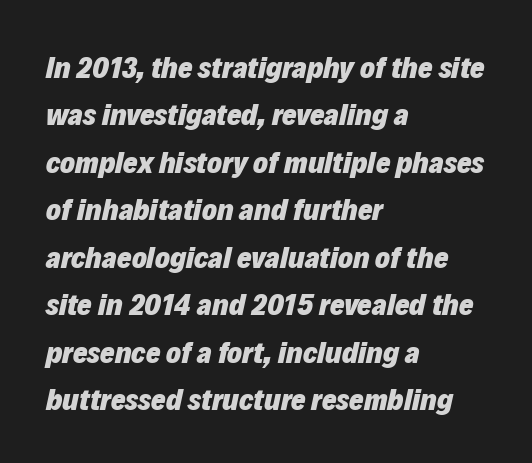
The image shows 31 px heavy type, italic (leaning right); set left-aligned, normal line spacing (1.53x), normal letter spacing, not underlined; low stroke contrast and a medium x-height.
